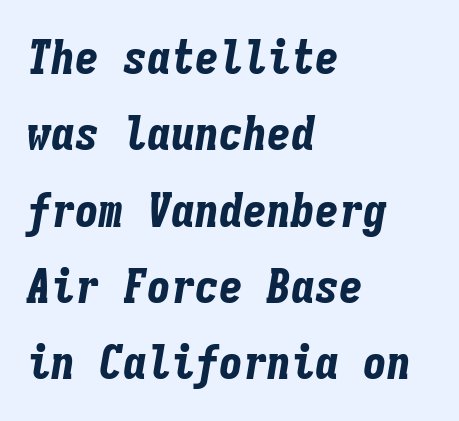
{"italic": "yes", "lean": "right", "slant_degrees": 9, "bold": "yes", "weight": "bold", "width": "condensed", "stroke_contrast": "low", "x_height": "medium", "monospaced": "yes", "underline": "no", "align": "left", "line_spacing": "normal", "line_spacing_ratio": 1.59, "letter_spacing": "normal", "letter_spacing_em": 0.0, "glyph_px": 48}
